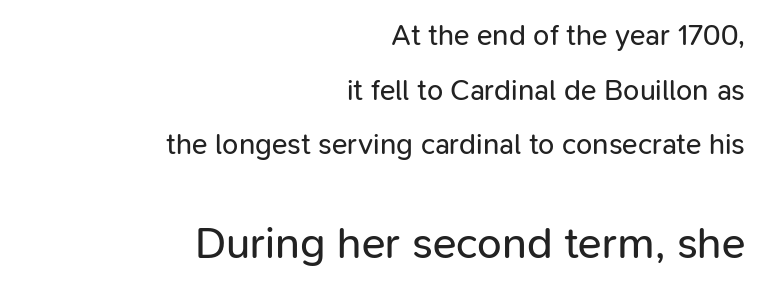
{"serif": "no", "italic": "no", "bold": "no", "weight": "regular", "width": "normal", "stroke_contrast": "low", "x_height": "medium", "monospaced": "no", "underline": "no", "align": "right", "line_spacing_ratio": 1.88, "letter_spacing": "normal", "letter_spacing_em": 0.0, "larger_block": "second", "size_ratio": 1.52, "glyph_px": 44}
